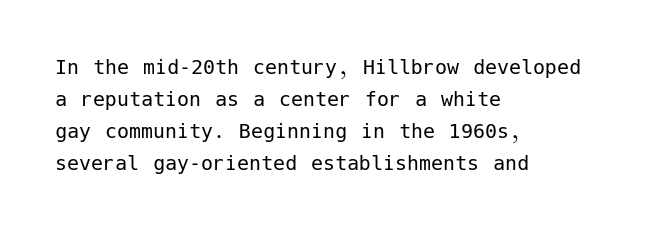
The image shows 24 px text type, upright; set left-aligned, normal line spacing (1.34x), normal letter spacing, not underlined.
